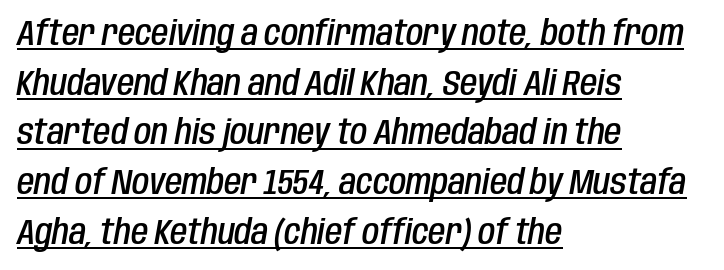
{"italic": "yes", "lean": "right", "slant_degrees": 10, "bold": "semi", "weight": "semibold", "width": "condensed", "stroke_contrast": "low", "x_height": "large", "monospaced": "no", "underline": "yes", "align": "left", "line_spacing": "normal", "line_spacing_ratio": 1.42, "letter_spacing": "normal", "letter_spacing_em": 0.0, "glyph_px": 35}
